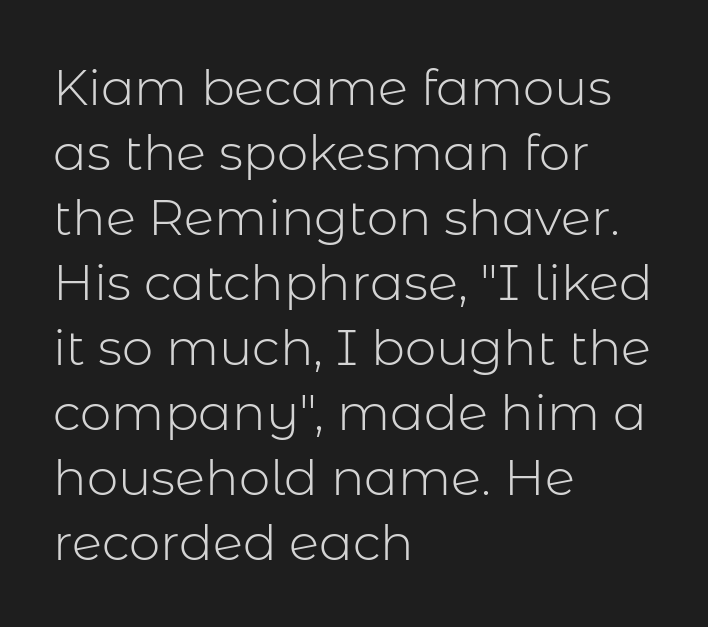
The image shows 50 px light sans-serif type, upright; set left-aligned, normal line spacing (1.3x), normal letter spacing, not underlined; low stroke contrast and a medium x-height.
